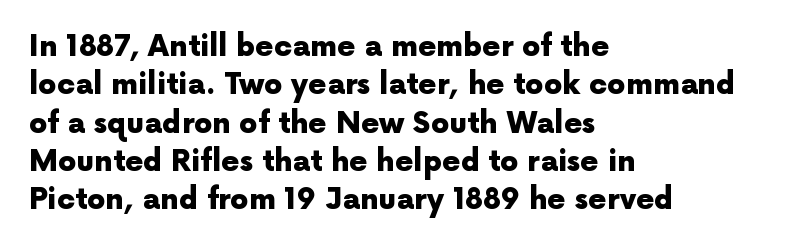
Q: Is the text bold? A: Yes.
Q: Is the text italic (slanted)? A: No, it is upright.
Q: Is the typeface a serif or a sans-serif typeface? A: Sans-serif.
Q: Is the text underlined? A: No.
Q: How is the paragraph aligned? A: Left-aligned.
Q: Is the spacing between letters normal or unusually wide? A: Normal.
Q: Is the spacing between lines tight, normal or loose? A: Normal.
Q: Width (condensed, normal, or wide)? A: Normal.
Q: x-height? A: Medium.
Q: Monospaced? A: No.
